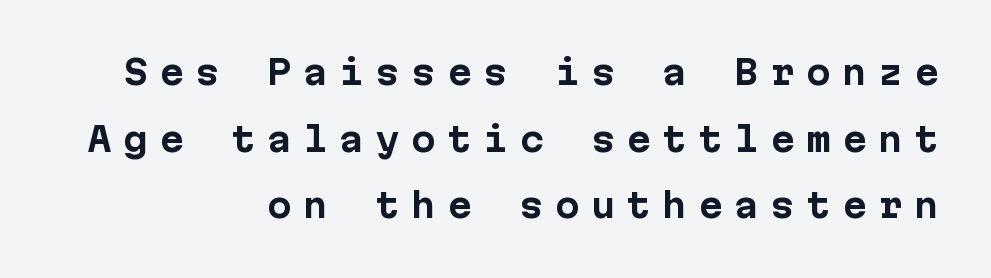
{"serif": "no", "italic": "no", "bold": "yes", "weight": "bold", "width": "normal", "stroke_contrast": "low", "x_height": "medium", "monospaced": "yes", "underline": "no", "align": "right", "line_spacing": "loose", "line_spacing_ratio": 2.02, "letter_spacing": "wide", "letter_spacing_em": 0.34, "glyph_px": 33}
